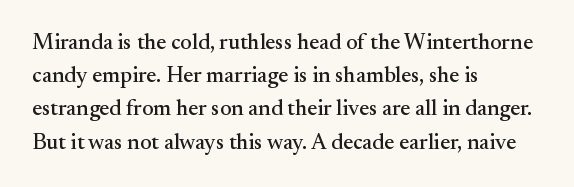
The image shows 22 px text type, upright; set left-aligned, normal line spacing (1.51x), normal letter spacing, not underlined.
